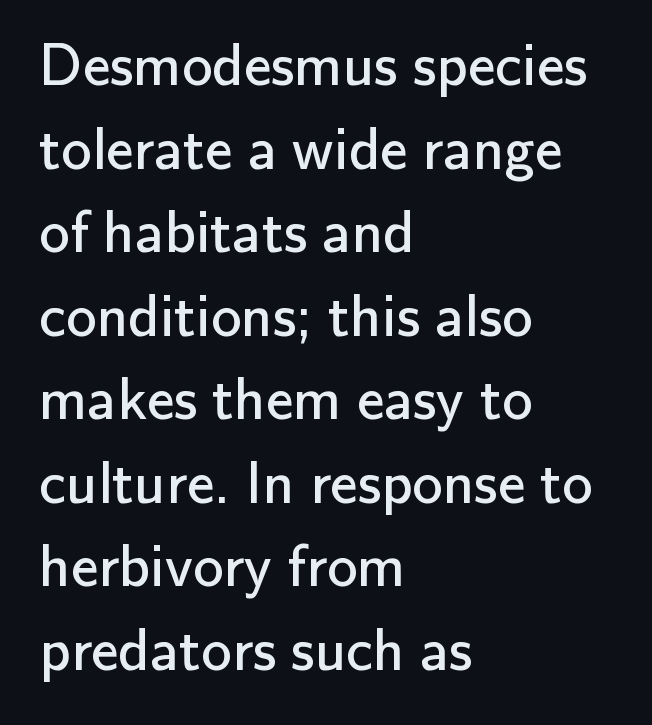
The image shows 61 px regular-weight sans-serif type, upright; set left-aligned, normal line spacing (1.37x), normal letter spacing, not underlined; low stroke contrast and a small x-height.
